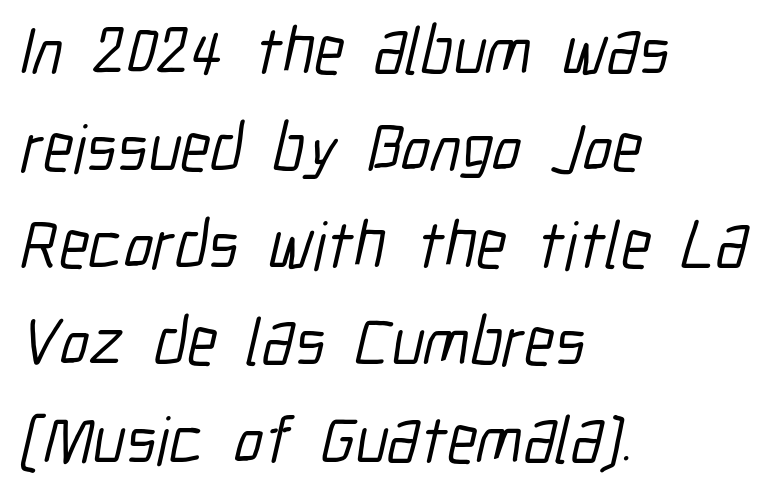
The typesetter chose a ragged-right arrangement here. A sans-serif font was chosen for this passage. Is this a fixed-width face? No — the glyphs have proportional, varying widths. Baseline-to-baseline distance is the conventional proportion of letter height. Check under the words: just untouched page. Tracking value appears to be zero — textbook default spacing.
